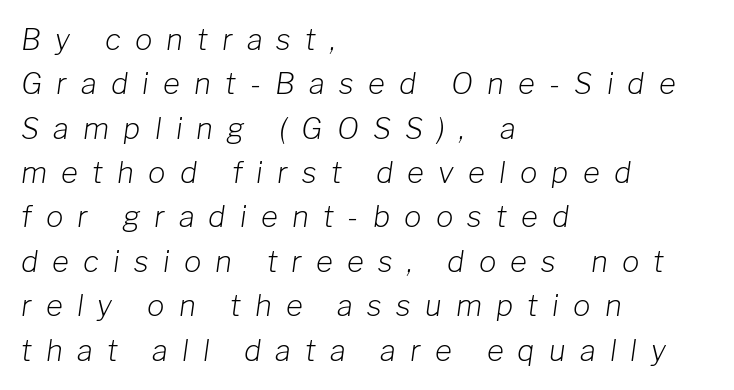
In terms of leading, this rendering sits right in the middle. Typeset ragged right — the left edge is the straight one. A quiet, ordinary-to-light weight characterises the typeface. Anything drawn beneath the words? Only blank space.
